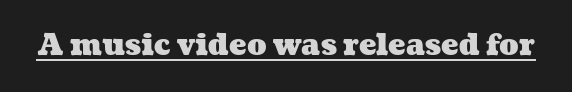
The image shows 29 px heavy, wide type; set normal letter spacing, underlined; medium stroke contrast and a medium x-height.
